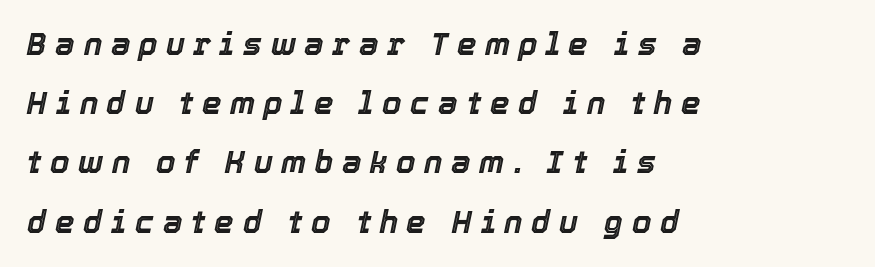
Q: Is the text italic (slanted)? A: Yes, it leans right by about 12 degrees.
Q: Is the text underlined? A: No.
Q: How is the paragraph aligned? A: Left-aligned.
Q: Is the spacing between letters normal or unusually wide? A: Unusually wide.
Q: Is the spacing between lines tight, normal or loose? A: Loose.
Q: Width (condensed, normal, or wide)? A: Normal.
Q: x-height? A: Medium.
Q: Monospaced? A: No.
